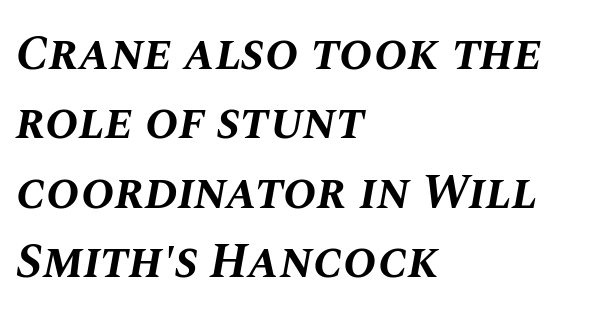
Any mark beneath the type? The region is blank. In terms of leading, this rendering sits right in the middle. Is this a fixed-width face? No — the glyphs have proportional, varying widths. What weight is shown? A full bold with thick strokes. Rendered with sloped, italic letterforms. These lines keep a tight, regular rhythm from letter to letter.
